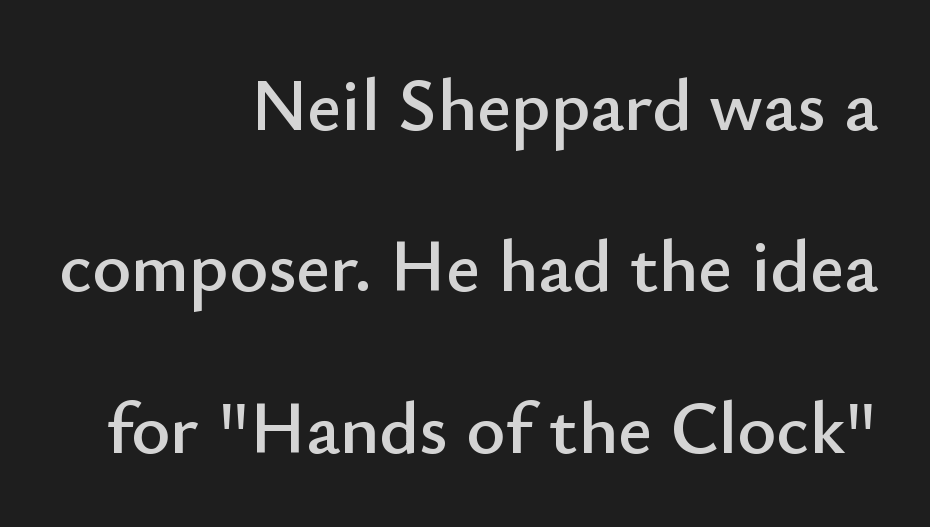
{"serif": "no", "italic": "no", "width": "normal", "stroke_contrast": "low", "x_height": "small", "monospaced": "no", "underline": "no", "align": "right", "line_spacing": "loose", "line_spacing_ratio": 2.18, "letter_spacing": "normal", "letter_spacing_em": 0.0, "glyph_px": 74}
